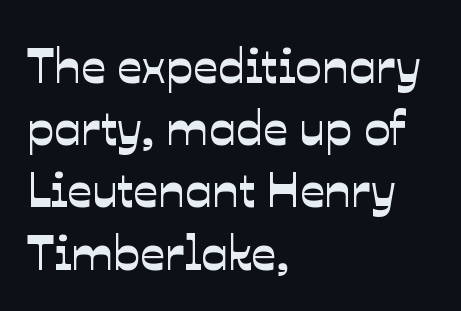
The image shows 49 px sans-serif type; set left-aligned, normal line spacing (1.27x), normal letter spacing, not underlined; low stroke contrast and a medium x-height.
